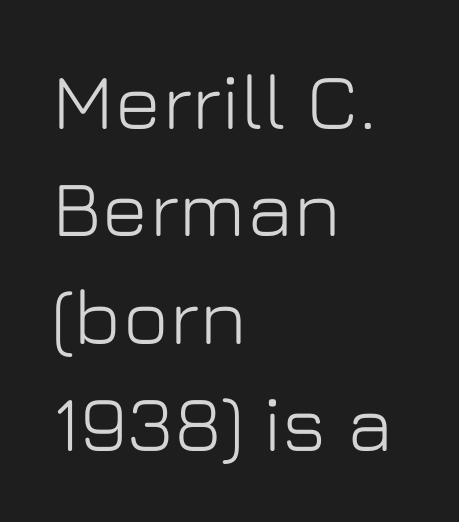
The image shows 79 px sans-serif type, upright; set left-aligned, normal line spacing (1.36x), normal letter spacing, not underlined; low stroke contrast and a medium x-height.
